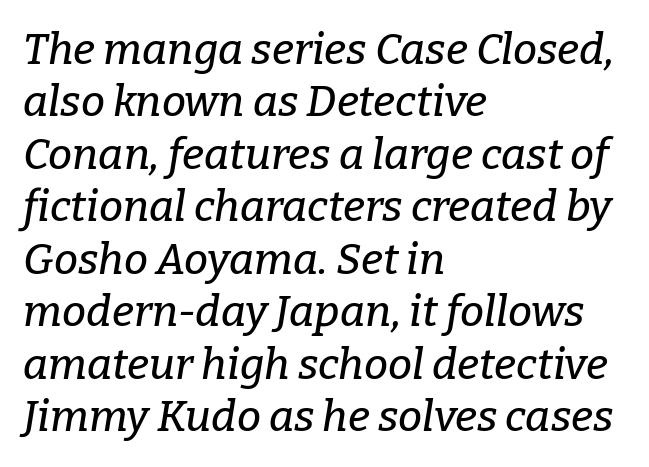
Q: Is the text italic (slanted)? A: Yes, it leans right by about 9 degrees.
Q: Is the typeface a serif or a sans-serif typeface? A: Serif.
Q: Is the text underlined? A: No.
Q: How is the paragraph aligned? A: Left-aligned.
Q: Is the spacing between letters normal or unusually wide? A: Normal.
Q: Width (condensed, normal, or wide)? A: Normal.
Q: Stroke contrast? A: Low.
Q: x-height? A: Medium.
Q: Monospaced? A: No.
